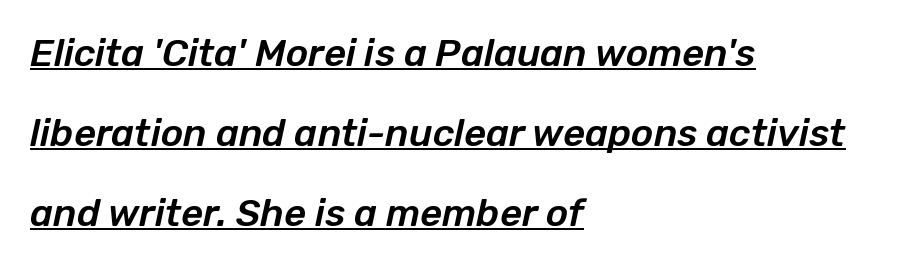
The image shows 38 px text type, italic (leaning right); set left-aligned, loose line spacing (2.11x), normal letter spacing, underlined; low stroke contrast and a medium x-height.
